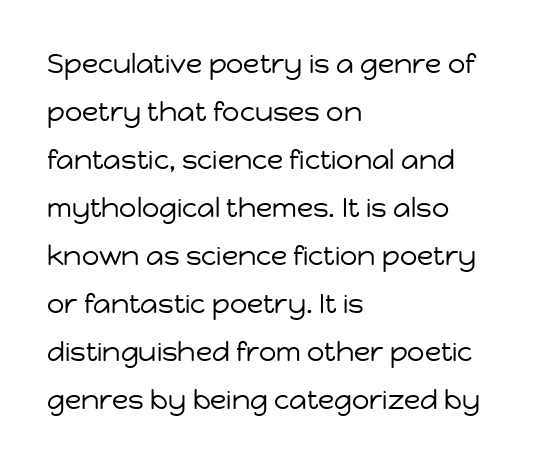
Does the copy run flush right? No — it runs flush left. Stroke thickness stays within the range of a standard reading face or lighter. How are the letters spaced? Ordinarily, with no added tracking. A roman cut, with each character standing at attention.
